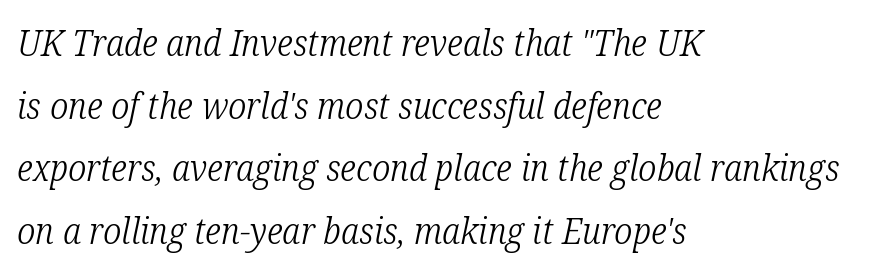
These lines keep a tight, regular rhythm from letter to letter. Observe the serifs anchoring each vertical stroke in this sample. The rendering uses natural spacing where letterforms have individual widths. Leftover space on each line is placed entirely after the last word. Designer's note — italics engaged. The cut favours lightness, reaching ordinary text weight at its darkest.
